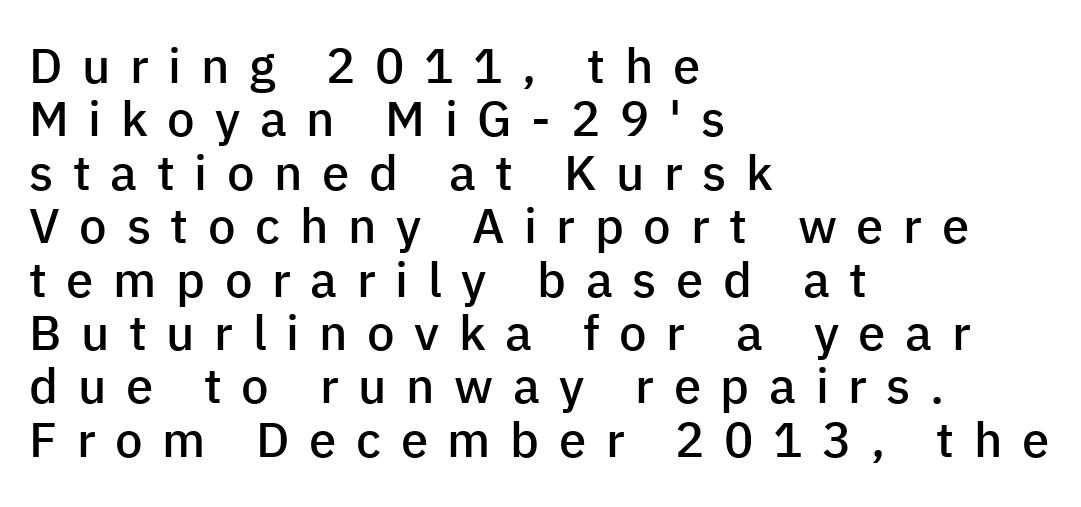
The image shows 49 px semibold sans-serif type, upright; set left-aligned, tight line spacing (1.09x), unusually wide letter spacing (+0.4 em), not underlined; low stroke contrast and a medium x-height.
